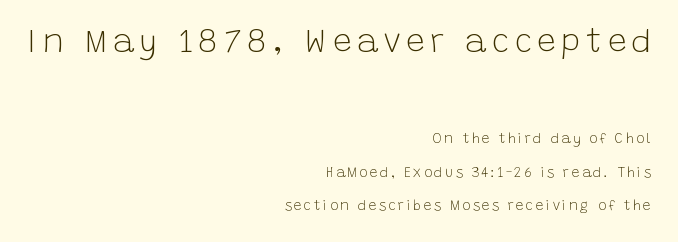
The image shows 33 px light sans-serif type, upright; set right-aligned, loose line spacing (2.39x), not underlined; the first (top) block is 2.36x larger; low stroke contrast and a large x-height.
